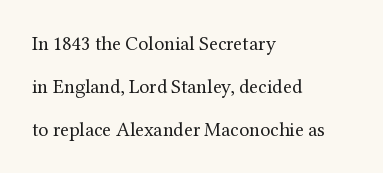
Notice the wide empty band between every row — that's loose leading. Tracking here is standard; glyphs follow each other at the usual distance. Is the block centered? No — it sits flush against the left margin. The area under the type is left untouched. Is the stroke heavy? The answer is a plain regular-or-lighter. A roman cut, with each character standing at attention.
